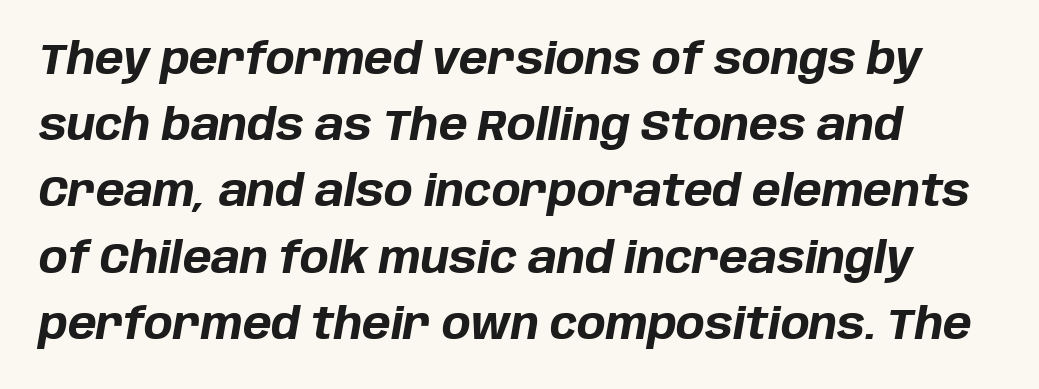
{"italic": "yes", "lean": "right", "slant_degrees": 10, "bold": "yes", "weight": "bold", "width": "normal", "stroke_contrast": "low", "x_height": "large", "monospaced": "no", "underline": "no", "align": "left", "line_spacing": "normal", "line_spacing_ratio": 1.54, "letter_spacing": "normal", "letter_spacing_em": 0.0, "glyph_px": 43}
